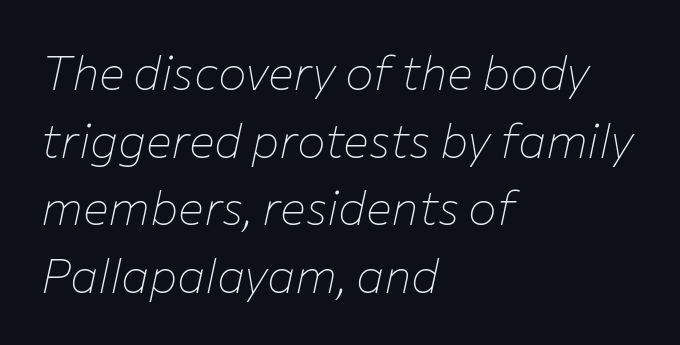
Do the characters align in a grid? No, the font is proportional. The whole block is typeset with a tilt. Which margin do the lines hug? The left one — the right edge is uneven. Is there much room between lines? A standard amount, neither cramped nor airy. Look at the tracking — it's just the regular setting, nothing added. Vertical stems look standard width or narrower in stroke.
